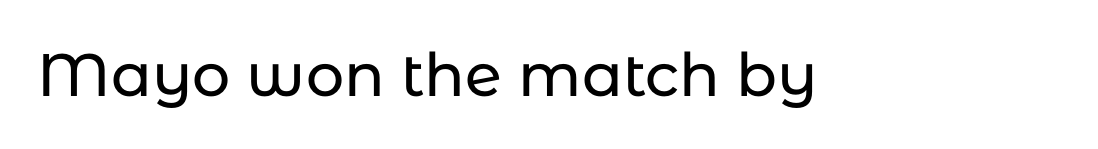
Q: Is the text italic (slanted)? A: No, it is upright.
Q: Is the typeface a serif or a sans-serif typeface? A: Sans-serif.
Q: Is the text underlined? A: No.
Q: Is the spacing between letters normal or unusually wide? A: Normal.
Q: Width (condensed, normal, or wide)? A: Normal.
Q: Stroke contrast? A: Low.
Q: x-height? A: Medium.
Q: Monospaced? A: No.
